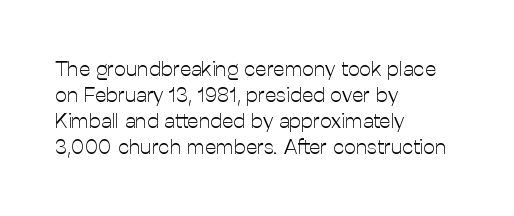
Q: Is the text bold? A: No.
Q: Is the text italic (slanted)? A: No, it is upright.
Q: Is the text underlined? A: No.
Q: How is the paragraph aligned? A: Left-aligned.
Q: Is the spacing between letters normal or unusually wide? A: Normal.
